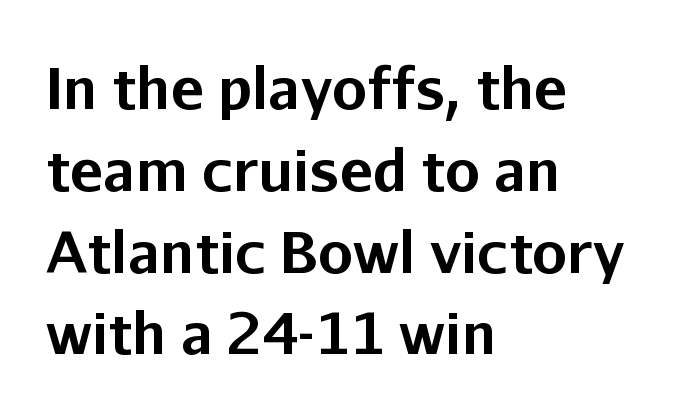
{"serif": "no", "italic": "no", "bold": "yes", "weight": "bold", "width": "normal", "stroke_contrast": "low", "x_height": "medium", "monospaced": "no", "underline": "no", "align": "left", "line_spacing": "normal", "line_spacing_ratio": 1.46, "letter_spacing": "normal", "letter_spacing_em": 0.0, "glyph_px": 56}
